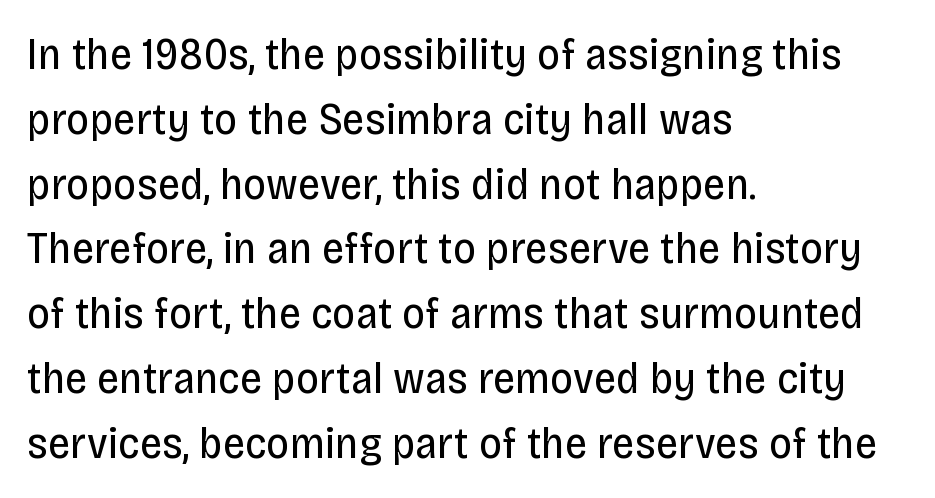
{"serif": "no", "italic": "no", "bold": "no", "weight": "regular", "width": "condensed", "stroke_contrast": "low", "x_height": "large", "monospaced": "no", "underline": "no", "align": "left", "line_spacing": "normal", "line_spacing_ratio": 1.44, "letter_spacing": "normal", "letter_spacing_em": 0.0, "glyph_px": 45}
